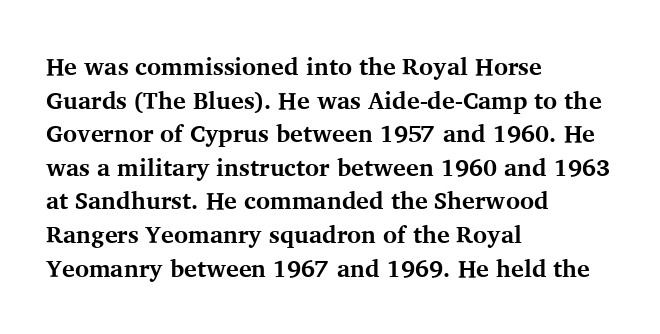
{"italic": "no", "bold": "yes", "underline": "no", "align": "left", "line_spacing": "normal", "line_spacing_ratio": 1.4, "letter_spacing": "normal", "letter_spacing_em": 0.0, "glyph_px": 24}
